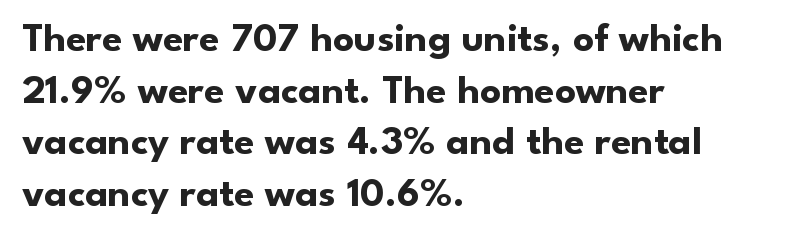
Q: Is the text bold? A: Yes.
Q: Is the text italic (slanted)? A: No, it is upright.
Q: Is the typeface a serif or a sans-serif typeface? A: Sans-serif.
Q: Is the text underlined? A: No.
Q: How is the paragraph aligned? A: Left-aligned.
Q: Is the spacing between letters normal or unusually wide? A: Normal.
Q: Is the spacing between lines tight, normal or loose? A: Normal.
Q: Width (condensed, normal, or wide)? A: Normal.
Q: Stroke contrast? A: Low.
Q: x-height? A: Small.
Q: Monospaced? A: No.
